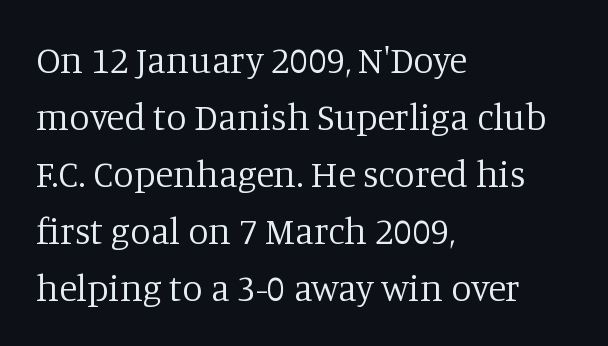
These lines are rendered in a variable-pitch font. The setting favours the left margin, as ordinary paragraphs usually do. The type sits square on the baseline with zero lean. Students, observe: this is what conventionally led text looks like. Descenders hang freely into open space. To sum up the face: it has serifs.
